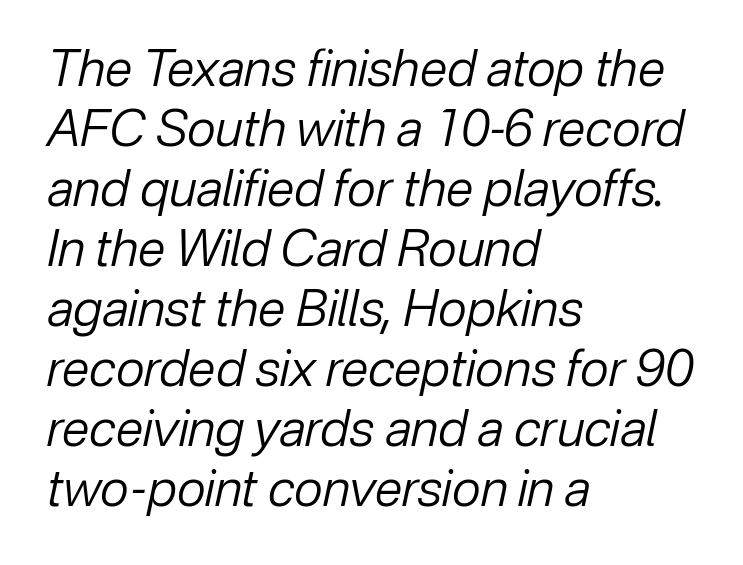
Q: Is the text bold? A: No.
Q: Is the text italic (slanted)? A: Yes, it leans right by about 12 degrees.
Q: Is the text underlined? A: No.
Q: How is the paragraph aligned? A: Left-aligned.
Q: Is the spacing between letters normal or unusually wide? A: Normal.
Q: Width (condensed, normal, or wide)? A: Normal.
Q: Stroke contrast? A: Low.
Q: x-height? A: Medium.
Q: Monospaced? A: No.
